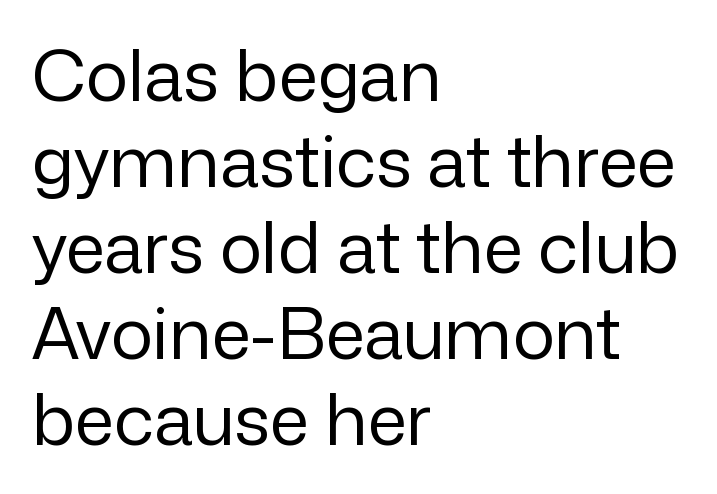
{"serif": "no", "italic": "no", "bold": "no", "weight": "regular", "width": "normal", "stroke_contrast": "low", "x_height": "medium", "monospaced": "no", "underline": "no", "align": "left", "line_spacing_ratio": 1.21, "letter_spacing": "normal", "letter_spacing_em": 0.0, "glyph_px": 71}
